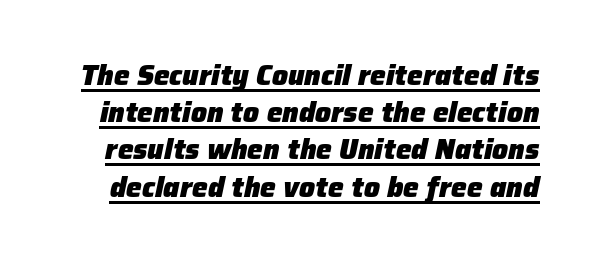
The image shows 28 px heavy type, italic (leaning right); set normal line spacing (1.33x), normal letter spacing, underlined; low stroke contrast and a medium x-height.
